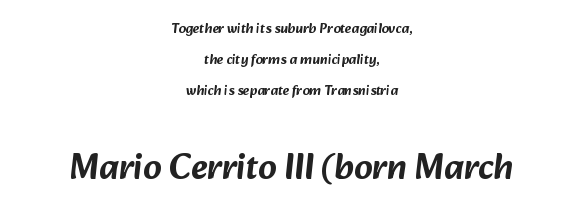
Alignment: centered. The leading is generous, giving the passage an open texture. This sample has the flowing, uneven cadence of proportional lettering. The foot of each line stays bare and open.
